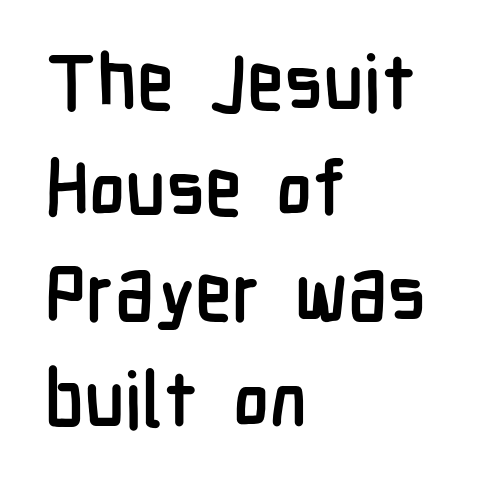
Q: Is the text bold? A: Yes.
Q: Is the text italic (slanted)? A: No, it is upright.
Q: Is the typeface a serif or a sans-serif typeface? A: Sans-serif.
Q: Is the text underlined? A: No.
Q: How is the paragraph aligned? A: Left-aligned.
Q: Is the spacing between letters normal or unusually wide? A: Normal.
Q: Is the spacing between lines tight, normal or loose? A: Normal.
Q: Width (condensed, normal, or wide)? A: Condensed.
Q: Stroke contrast? A: Low.
Q: x-height? A: Medium.
Q: Monospaced? A: No.
